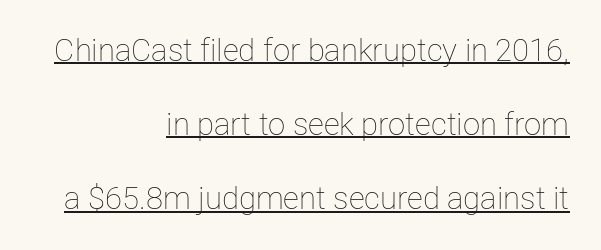
{"italic": "no", "bold": "no", "weight": "thin", "width": "normal", "stroke_contrast": "low", "x_height": "medium", "monospaced": "no", "underline": "yes", "align": "right", "line_spacing": "loose", "line_spacing_ratio": 2.39, "letter_spacing": "normal", "letter_spacing_em": 0.0, "glyph_px": 31}
